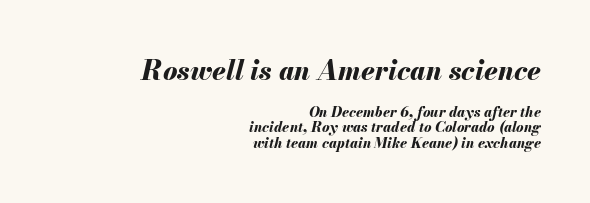
The image shows 27 px bold type, italic (leaning right); set right-aligned, tight line spacing (1.11x), normal letter spacing, not underlined; the first (top) block is 1.93x larger.
